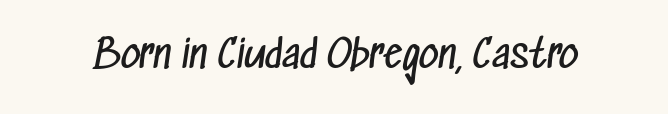
{"serif": "no", "bold": "no", "weight": "regular", "width": "condensed", "stroke_contrast": "low", "x_height": "medium", "monospaced": "no", "underline": "no", "letter_spacing": "normal", "letter_spacing_em": 0.0, "glyph_px": 38}
